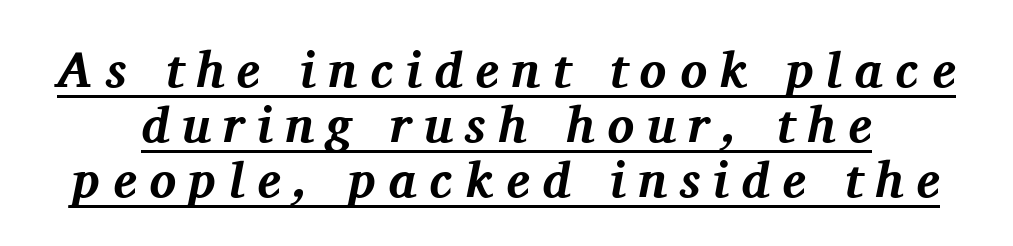
The image shows 50 px bold serif type, italic (leaning right); set tight line spacing (1.1x), unusually wide letter spacing (+0.25 em), underlined; medium stroke contrast and a medium x-height.
